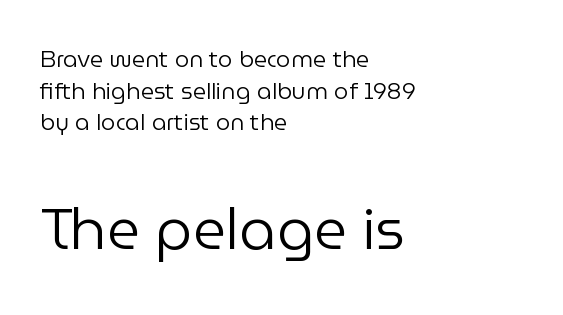
{"serif": "no", "italic": "no", "bold": "no", "weight": "regular", "width": "normal", "stroke_contrast": "low", "x_height": "medium", "monospaced": "no", "underline": "no", "align": "left", "line_spacing": "normal", "line_spacing_ratio": 1.38, "letter_spacing": "normal", "letter_spacing_em": 0.0, "larger_block": "second", "size_ratio": 2.52, "glyph_px": 58}
